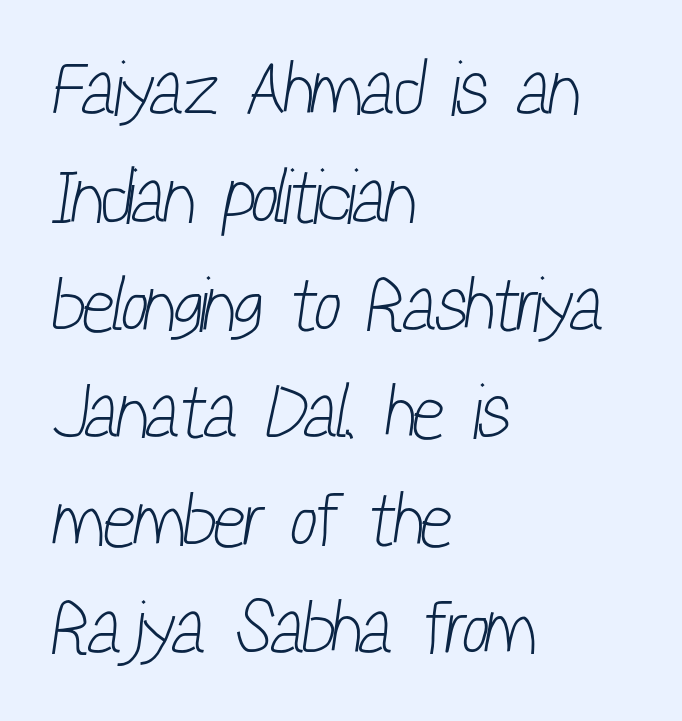
{"serif": "no", "bold": "no", "weight": "light", "width": "condensed", "stroke_contrast": "low", "x_height": "medium", "monospaced": "no", "underline": "no", "align": "left", "line_spacing": "normal", "line_spacing_ratio": 1.4, "letter_spacing": "normal", "letter_spacing_em": 0.0, "glyph_px": 77}
